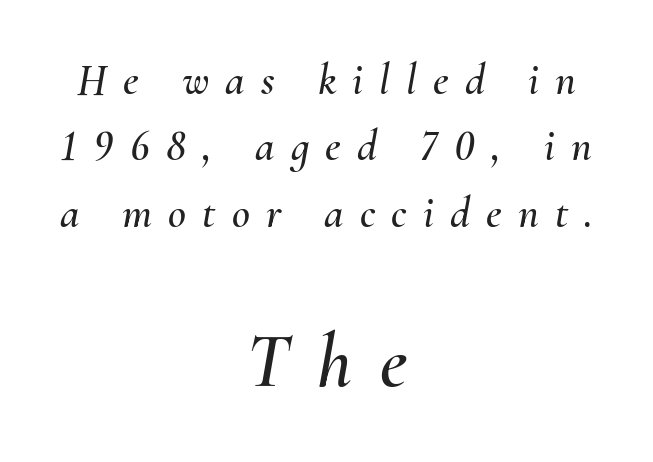
The image shows 77 px text type, italic (leaning right); set centered, normal line spacing (1.51x), unusually wide letter spacing (+0.37 em), not underlined; the second (bottom) block is 1.75x larger; medium stroke contrast and a small x-height.
